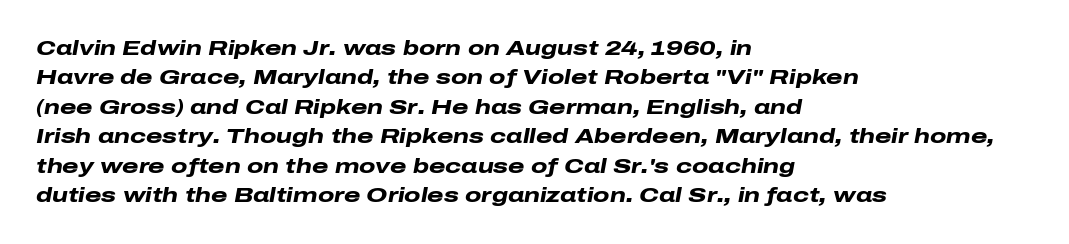
Vertical spacing — default. The words here are not underlined. The letterforms sit shoulder to shoulder at normal distance. These words are printed bold, with thick strokes throughout. Designer's note — italics engaged. A classic flush-left, rag-right setting is used for this passage.
